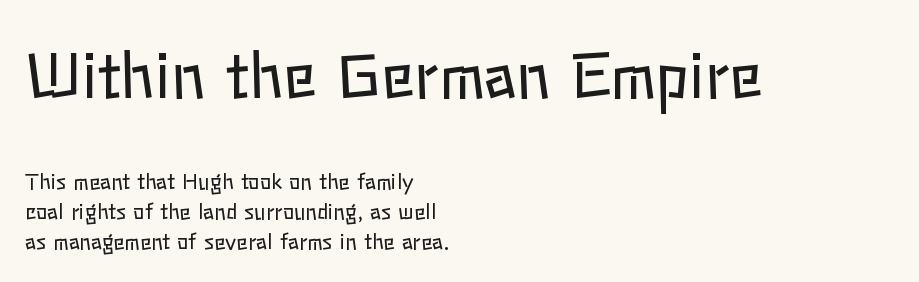
The image shows 62 px regular-weight type, upright; set left-aligned, normal line spacing (1.44x), normal letter spacing, not underlined; the first (top) block is 2.95x larger; low stroke contrast and a medium x-height.
